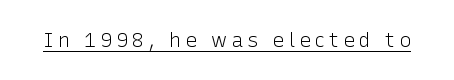
{"italic": "no", "bold": "no", "underline": "yes", "letter_spacing": "wide", "letter_spacing_em": 0.2, "glyph_px": 20}
